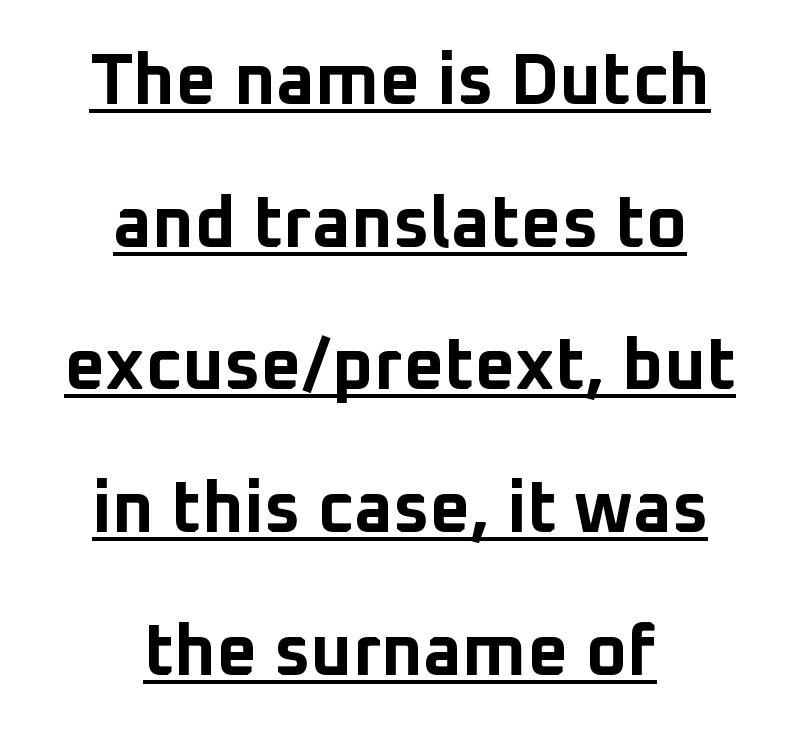
Q: Is the text bold? A: Yes.
Q: Is the text italic (slanted)? A: No, it is upright.
Q: Is the typeface a serif or a sans-serif typeface? A: Sans-serif.
Q: Is the text underlined? A: Yes.
Q: How is the paragraph aligned? A: Centered.
Q: Is the spacing between letters normal or unusually wide? A: Normal.
Q: Is the spacing between lines tight, normal or loose? A: Loose.
Q: Width (condensed, normal, or wide)? A: Normal.
Q: Stroke contrast? A: Low.
Q: x-height? A: Medium.
Q: Monospaced? A: No.
